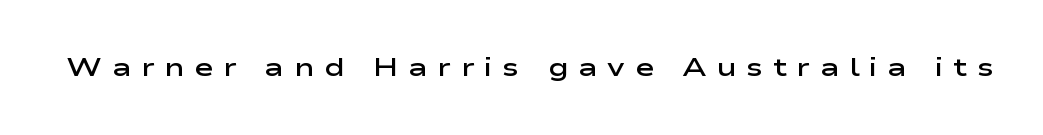
The image shows 26 px text type, upright; set unusually wide letter spacing (+0.37 em), not underlined.
